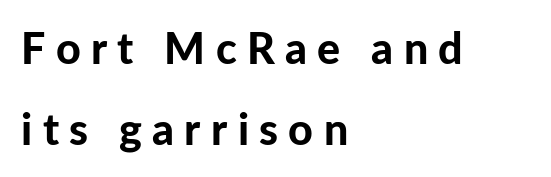
The face used here has the dense, thick strokes of a bold. Any mark beneath the type? The region is blank. The face used here is rendered with a markedly widened letterfit. Posture: upright roman. No feet cap the strokes, marking this as sans-serif type.
